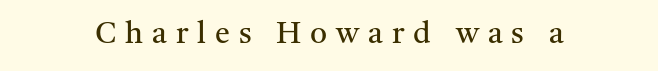
Q: Is the text bold? A: No.
Q: Is the text italic (slanted)? A: No, it is upright.
Q: Is the typeface a serif or a sans-serif typeface? A: Serif.
Q: Is the text underlined? A: No.
Q: Is the spacing between letters normal or unusually wide? A: Unusually wide.
Q: Width (condensed, normal, or wide)? A: Normal.
Q: Stroke contrast? A: Medium.
Q: x-height? A: Medium.
Q: Monospaced? A: No.
